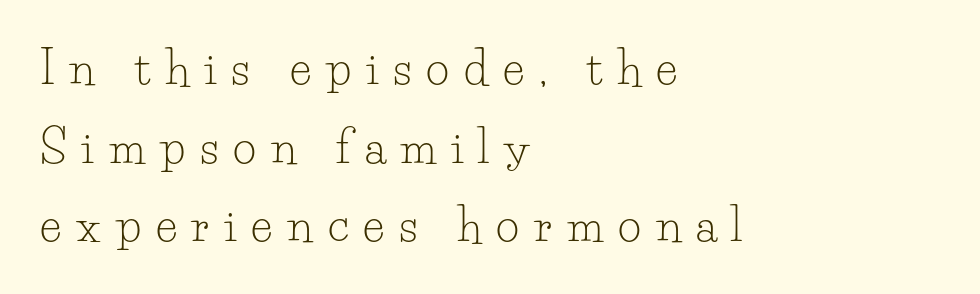
{"serif": "yes", "italic": "no", "bold": "no", "weight": "light", "width": "normal", "stroke_contrast": "low", "x_height": "small", "monospaced": "no", "underline": "no", "align": "left", "line_spacing_ratio": 1.75, "letter_spacing": "wide", "letter_spacing_em": 0.33, "glyph_px": 45}
